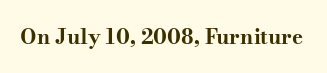
{"italic": "no", "bold": "yes", "underline": "no", "letter_spacing": "normal", "letter_spacing_em": 0.0, "glyph_px": 21}
